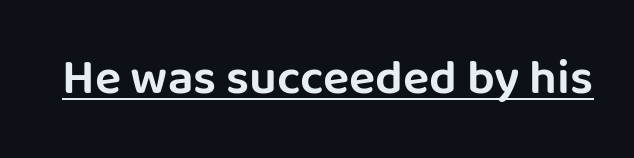
{"serif": "no", "italic": "no", "width": "normal", "stroke_contrast": "low", "x_height": "large", "monospaced": "no", "underline": "yes", "letter_spacing": "normal", "letter_spacing_em": 0.0, "glyph_px": 49}
